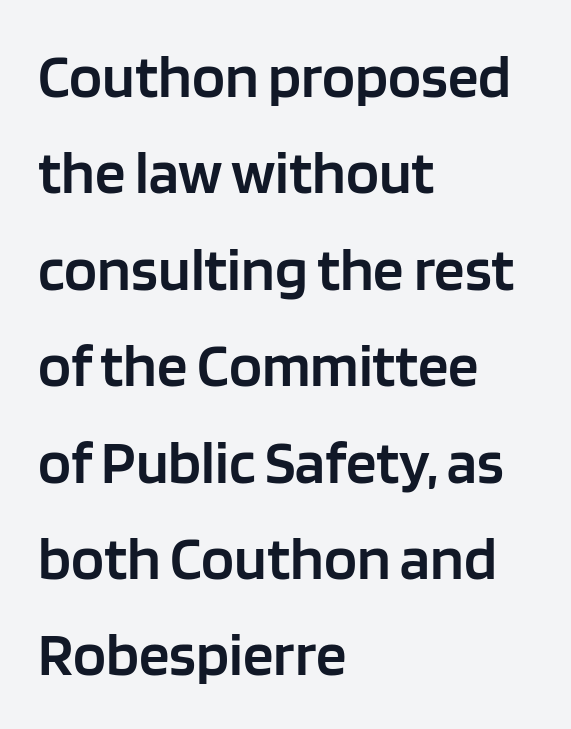
Q: Is the text bold? A: Semi-bold.
Q: Is the text italic (slanted)? A: No, it is upright.
Q: Is the typeface a serif or a sans-serif typeface? A: Sans-serif.
Q: Is the text underlined? A: No.
Q: How is the paragraph aligned? A: Left-aligned.
Q: Is the spacing between letters normal or unusually wide? A: Normal.
Q: Is the spacing between lines tight, normal or loose? A: Normal.
Q: Width (condensed, normal, or wide)? A: Normal.
Q: Stroke contrast? A: Low.
Q: x-height? A: Large.
Q: Monospaced? A: No.
